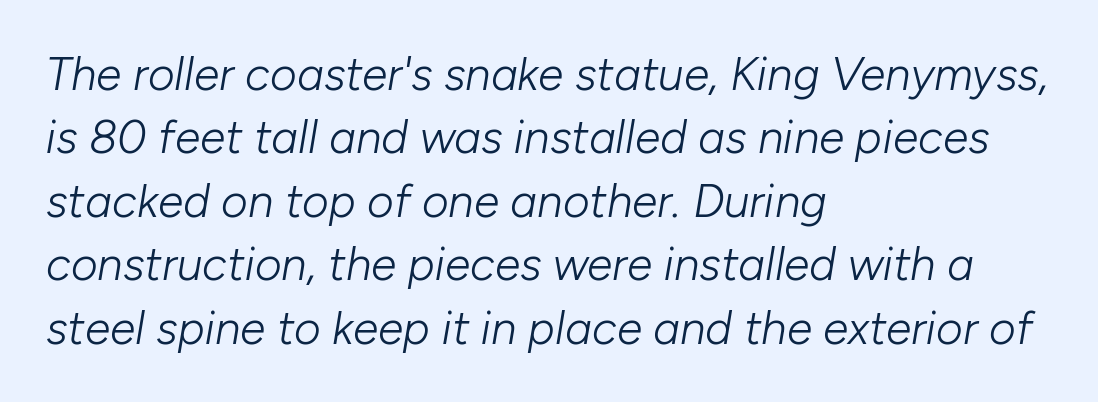
The image shows 46 px light type, italic (leaning right); set left-aligned, normal line spacing (1.38x), normal letter spacing, not underlined; low stroke contrast and a medium x-height.
